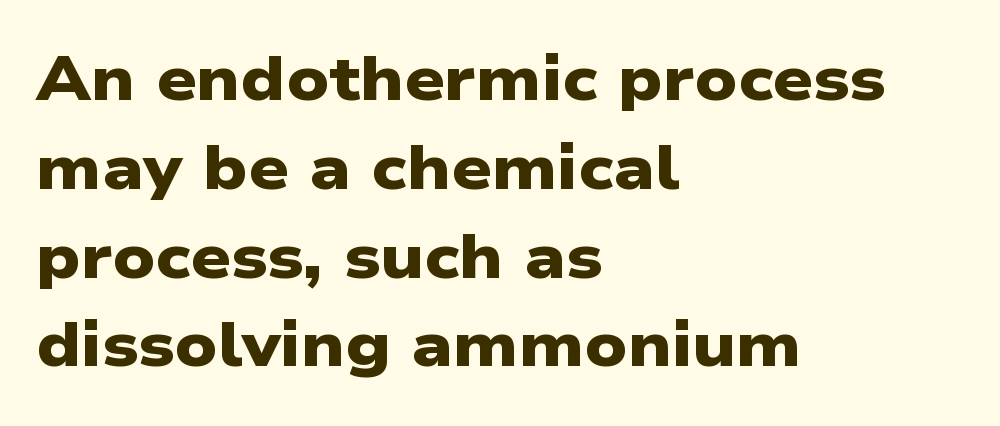
Q: Is the text bold? A: Yes.
Q: Is the typeface a serif or a sans-serif typeface? A: Sans-serif.
Q: Is the text underlined? A: No.
Q: How is the paragraph aligned? A: Left-aligned.
Q: Is the spacing between letters normal or unusually wide? A: Normal.
Q: Is the spacing between lines tight, normal or loose? A: Normal.
Q: Width (condensed, normal, or wide)? A: Wide.
Q: Stroke contrast? A: Low.
Q: x-height? A: Medium.
Q: Monospaced? A: No.
